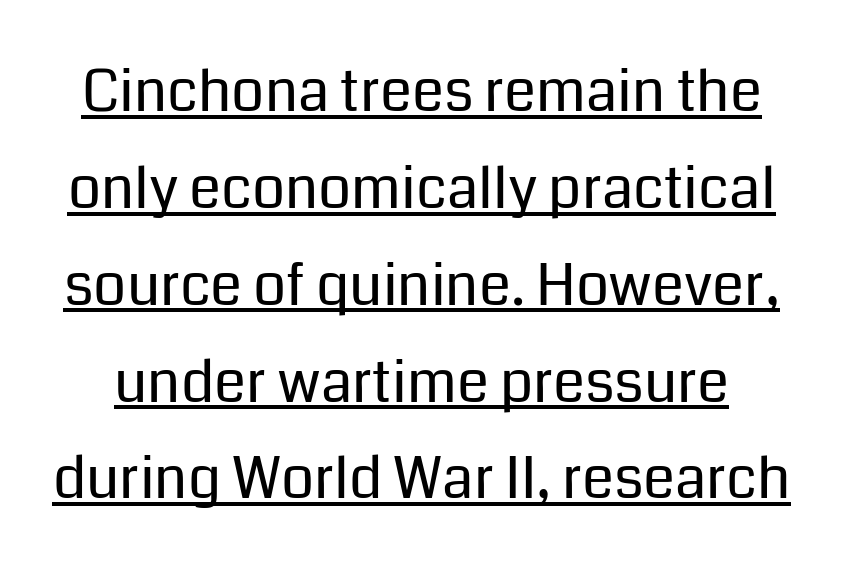
The image shows 58 px regular-weight sans-serif type, upright; set normal line spacing (1.67x), normal letter spacing, underlined; low stroke contrast and a medium x-height.
